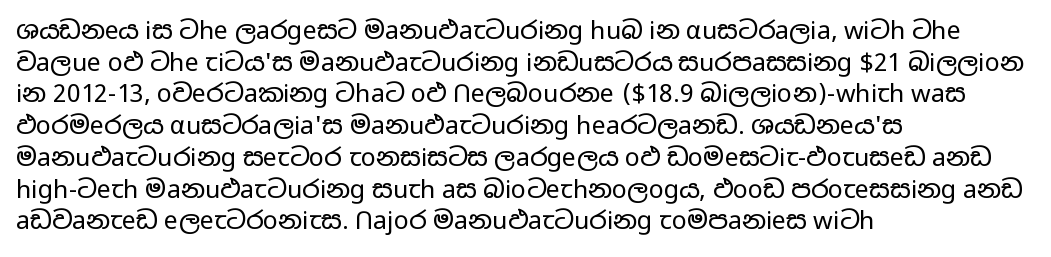
Q: Is the text bold? A: No.
Q: Is the text italic (slanted)? A: No, it is upright.
Q: Is the text underlined? A: No.
Q: How is the paragraph aligned? A: Left-aligned.
Q: Is the spacing between letters normal or unusually wide? A: Normal.
Q: Is the spacing between lines tight, normal or loose? A: Normal.
